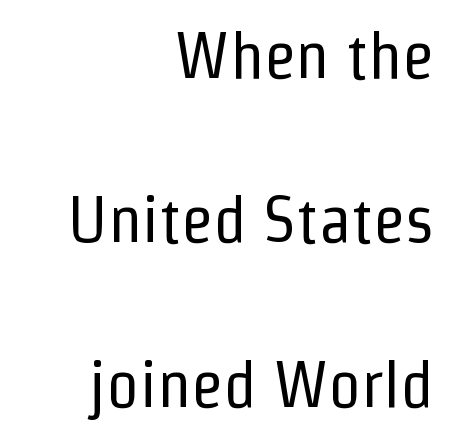
Airy leading. No letter is thick-stroked: the sample isn't bold. Compared with typical body copy, the letter spacing here is the same. The type family on display is of the sans-serif kind. You could not count columns in this text — the font is proportionally spaced. The axis of the letterforms is exactly vertical.
